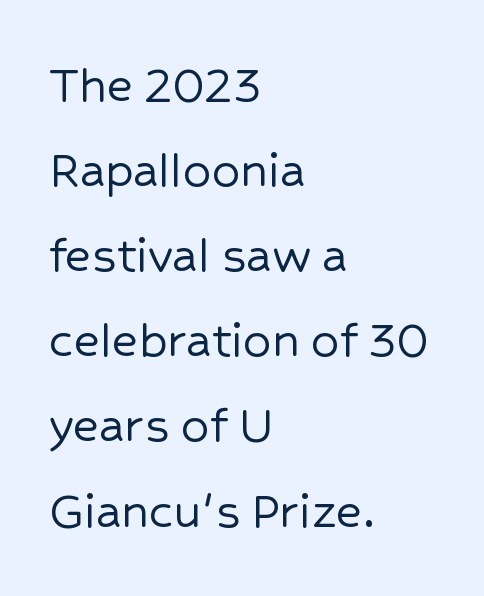
Q: Is the text italic (slanted)? A: No, it is upright.
Q: Is the typeface a serif or a sans-serif typeface? A: Sans-serif.
Q: Is the text underlined? A: No.
Q: How is the paragraph aligned? A: Left-aligned.
Q: Is the spacing between letters normal or unusually wide? A: Normal.
Q: Is the spacing between lines tight, normal or loose? A: Normal.
Q: Width (condensed, normal, or wide)? A: Normal.
Q: Stroke contrast? A: Low.
Q: x-height? A: Medium.
Q: Monospaced? A: No.
